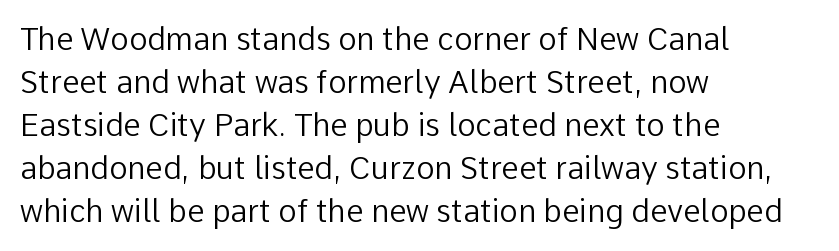
Q: Is the text bold? A: No.
Q: Is the text italic (slanted)? A: No, it is upright.
Q: Is the typeface a serif or a sans-serif typeface? A: Sans-serif.
Q: Is the text underlined? A: No.
Q: How is the paragraph aligned? A: Left-aligned.
Q: Is the spacing between letters normal or unusually wide? A: Normal.
Q: Is the spacing between lines tight, normal or loose? A: Normal.
Q: Width (condensed, normal, or wide)? A: Normal.
Q: Stroke contrast? A: Low.
Q: x-height? A: Medium.
Q: Monospaced? A: No.
